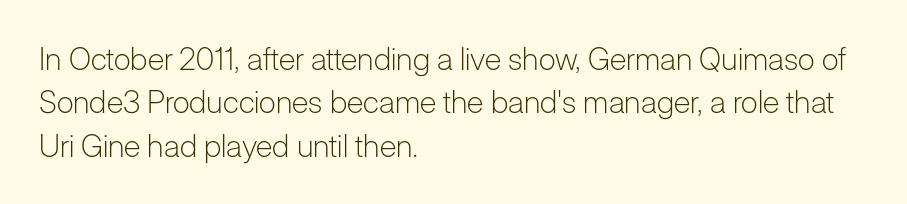
{"serif": "no", "italic": "no", "bold": "no", "weight": "light", "width": "normal", "stroke_contrast": "low", "x_height": "medium", "monospaced": "no", "underline": "no", "align": "left", "line_spacing": "normal", "line_spacing_ratio": 1.4, "letter_spacing": "normal", "letter_spacing_em": 0.0, "glyph_px": 31}
